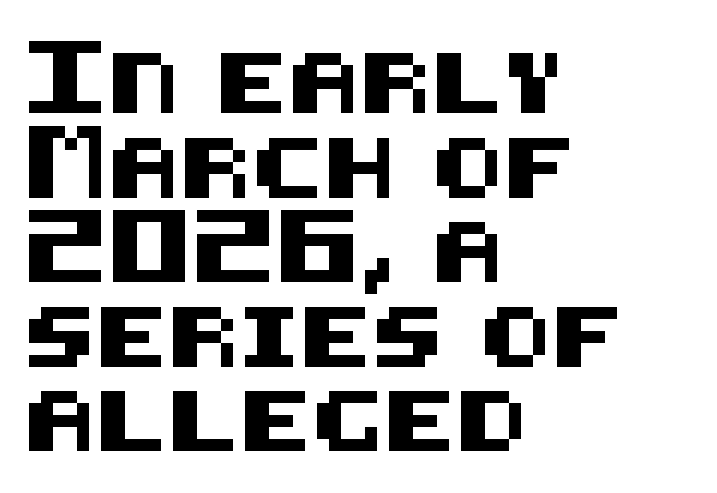
Q: Is the text italic (slanted)? A: No, it is upright.
Q: Is the typeface a serif or a sans-serif typeface? A: Sans-serif.
Q: Is the text underlined? A: No.
Q: How is the paragraph aligned? A: Left-aligned.
Q: Is the spacing between letters normal or unusually wide? A: Normal.
Q: Is the spacing between lines tight, normal or loose? A: Normal.
Q: Width (condensed, normal, or wide)? A: Normal.
Q: Stroke contrast? A: Medium.
Q: x-height? A: Large.
